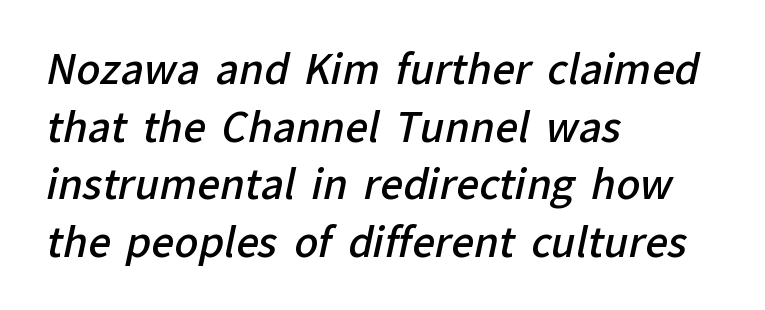
The image shows 40 px semibold sans-serif type; set left-aligned, normal line spacing (1.44x), normal letter spacing, not underlined; low stroke contrast and a medium x-height.
